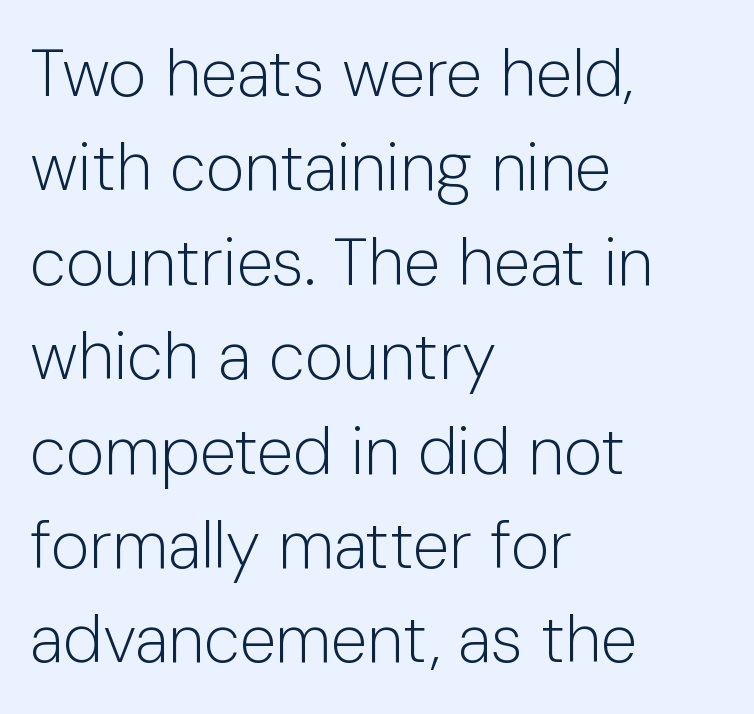
{"serif": "no", "italic": "no", "bold": "no", "weight": "light", "width": "normal", "stroke_contrast": "low", "x_height": "medium", "monospaced": "no", "underline": "no", "align": "left", "line_spacing": "normal", "line_spacing_ratio": 1.43, "letter_spacing": "normal", "letter_spacing_em": 0.0, "glyph_px": 66}
